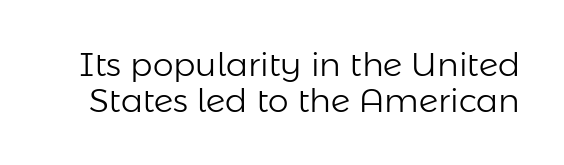
The image shows 33 px light sans-serif type, upright; set tight line spacing (1.08x), normal letter spacing, not underlined; low stroke contrast and a medium x-height.
